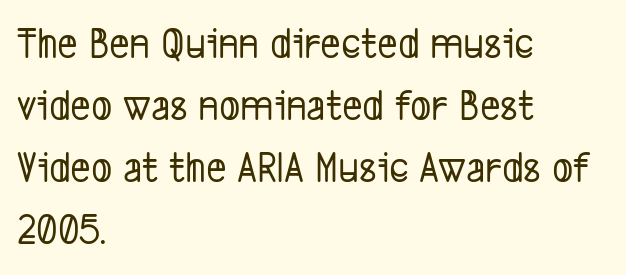
The image shows 44 px condensed sans-serif type; set left-aligned, normal line spacing (1.41x), normal letter spacing, not underlined; low stroke contrast and a medium x-height.
